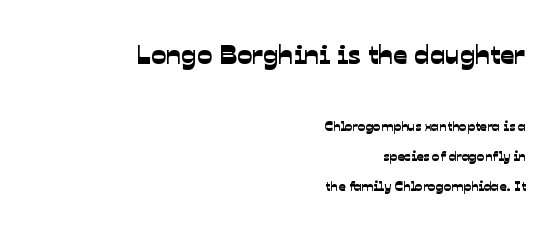
The image shows 28 px sans-serif type; set right-aligned, loose line spacing (2.16x), normal letter spacing, not underlined; the first (top) block is 2.0x larger; low stroke contrast and a medium x-height.
